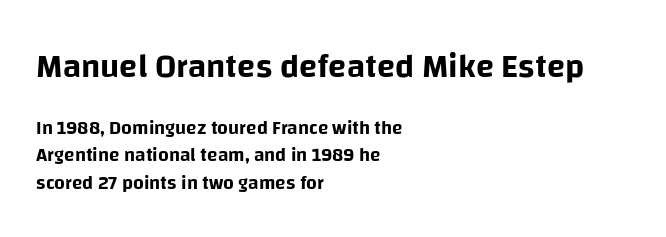
The image shows 33 px sans-serif type, upright; set left-aligned, normal line spacing (1.44x), normal letter spacing, not underlined; the first (top) block is 1.74x larger; low stroke contrast and a large x-height.
